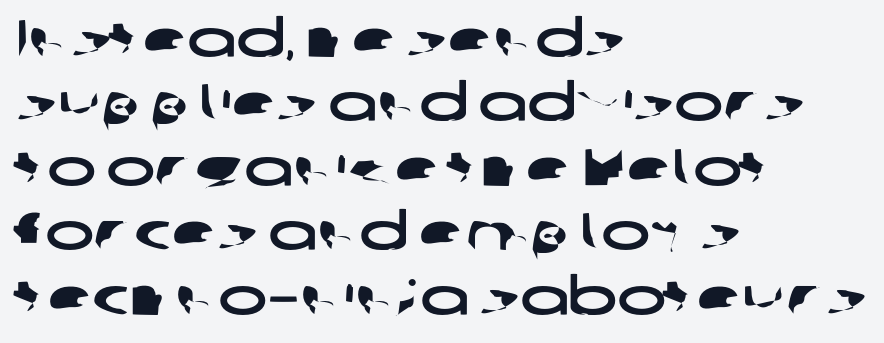
The image shows 52 px wide sans-serif type; set left-aligned, line spacing 1.24x, normal letter spacing, not underlined; low stroke contrast and a medium x-height.
